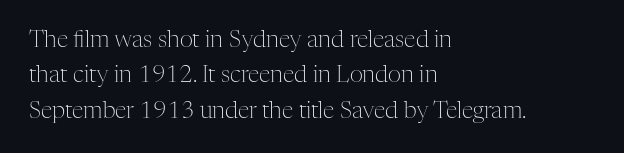
Q: Is the text bold? A: No.
Q: Is the text italic (slanted)? A: No, it is upright.
Q: Is the text underlined? A: No.
Q: How is the paragraph aligned? A: Left-aligned.
Q: Is the spacing between letters normal or unusually wide? A: Normal.
Q: Is the spacing between lines tight, normal or loose? A: Normal.
